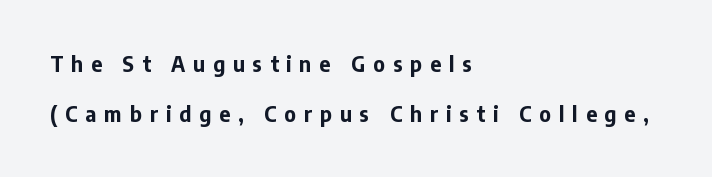
Honestly, the letter spacing is so wide it's the main thing you notice. The rag falls on the right side of this text block. In terms of leading, this rendering errs on the spacious side. Emphasis by weight is at full strength: bold. Glance below the letters and you will spot only blank space. Quick note: not italic, upright.
